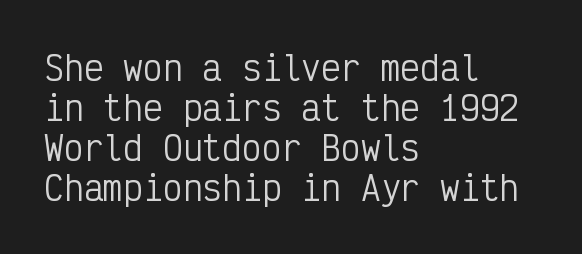
Q: Is the text bold? A: No.
Q: Is the text italic (slanted)? A: No, it is upright.
Q: Is the typeface a serif or a sans-serif typeface? A: Sans-serif.
Q: Is the text underlined? A: No.
Q: How is the paragraph aligned? A: Left-aligned.
Q: Is the spacing between letters normal or unusually wide? A: Normal.
Q: Width (condensed, normal, or wide)? A: Condensed.
Q: Stroke contrast? A: Low.
Q: x-height? A: Medium.
Q: Monospaced? A: Yes.
